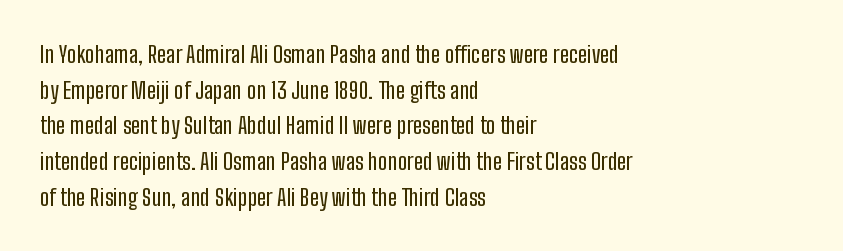
{"italic": "no", "underline": "no", "align": "left", "line_spacing": "normal", "line_spacing_ratio": 1.55, "letter_spacing": "normal", "letter_spacing_em": 0.0, "glyph_px": 23}
